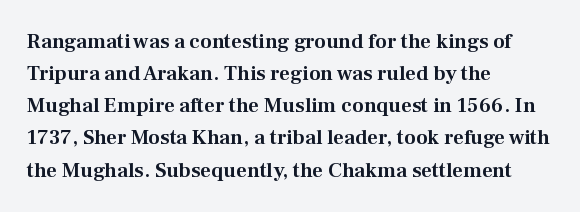
Q: Is the text italic (slanted)? A: No, it is upright.
Q: Is the text underlined? A: No.
Q: How is the paragraph aligned? A: Left-aligned.
Q: Is the spacing between letters normal or unusually wide? A: Normal.
Q: Is the spacing between lines tight, normal or loose? A: Normal.
